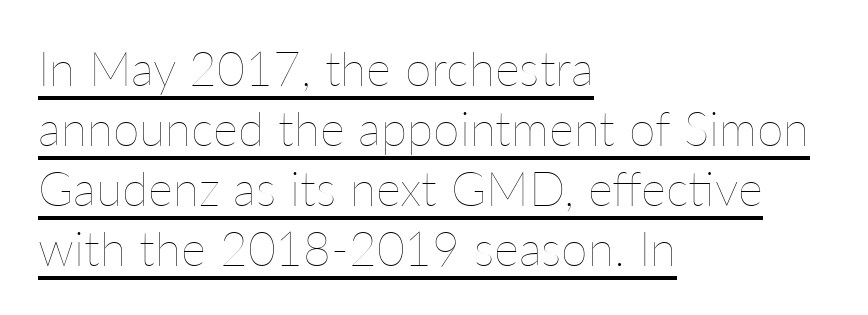
The glyphs are accompanied by a horizontal stroke just below them. Whoever set this chose a conventional vertical rhythm. Nothing heavy about these letters — not bold at all. Horizontal alignment here is leftward, the default for most running prose.
